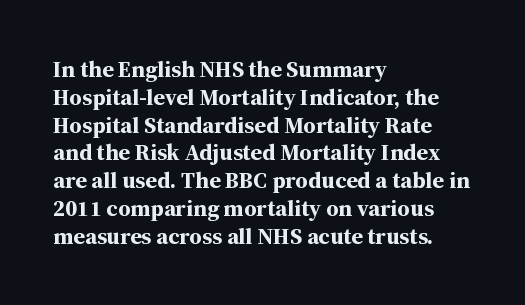
Short and long lines alike share a common starting point at left. Unlike italic type, these characters show no tilt at all. The passage shown is emphatically bold. The face used here is rendered with its standard letterfit. The space beneath each line is pristine and unruled.
